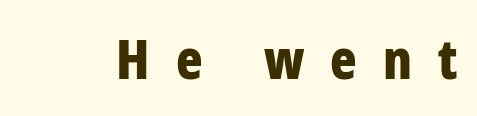
{"serif": "no", "italic": "no", "bold": "yes", "weight": "bold", "width": "condensed", "stroke_contrast": "low", "x_height": "medium", "monospaced": "no", "underline": "no", "letter_spacing": "wide", "letter_spacing_em": 0.47, "glyph_px": 55}
